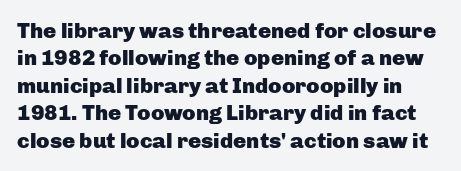
Q: Is the text bold? A: Yes.
Q: Is the text italic (slanted)? A: No, it is upright.
Q: Is the text underlined? A: No.
Q: Is the spacing between letters normal or unusually wide? A: Normal.
Q: Is the spacing between lines tight, normal or loose? A: Normal.
